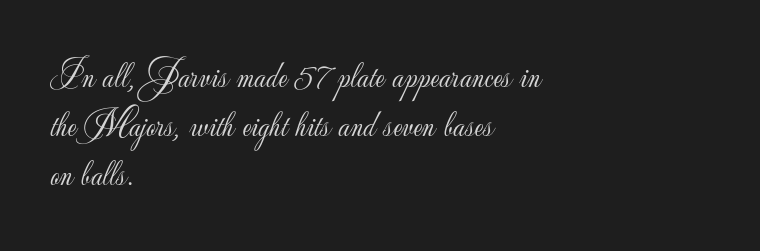
{"serif": "no", "bold": "no", "weight": "light", "width": "normal", "stroke_contrast": "low", "x_height": "small", "monospaced": "no", "underline": "no", "align": "left", "line_spacing": "normal", "line_spacing_ratio": 1.33, "letter_spacing": "normal", "letter_spacing_em": 0.0, "glyph_px": 37}
